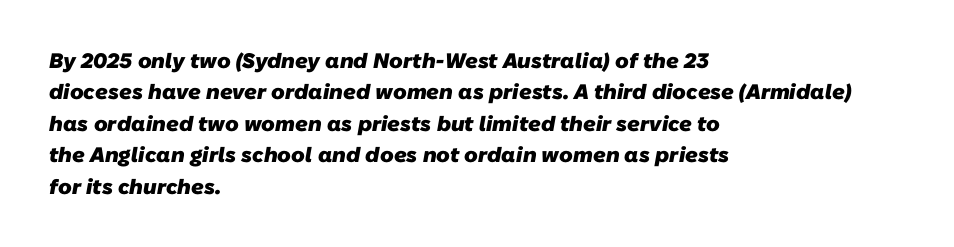
The image shows 21 px bold type; set left-aligned, normal line spacing (1.5x), normal letter spacing, not underlined.
